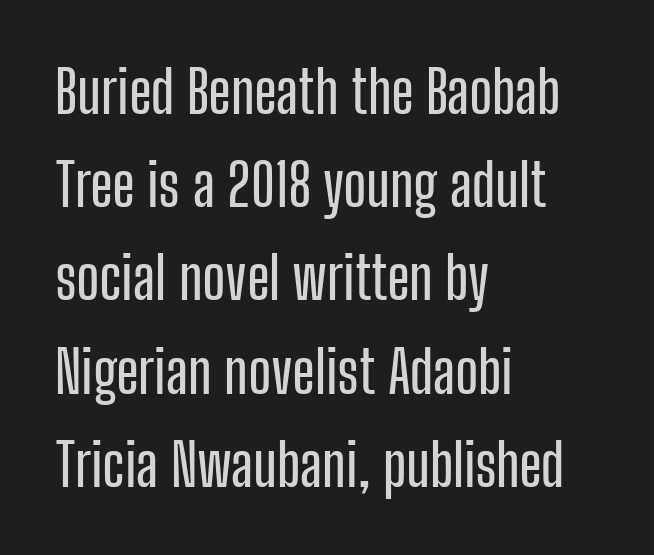
The image shows 59 px condensed sans-serif type, upright; set left-aligned, normal line spacing (1.58x), normal letter spacing, not underlined; low stroke contrast and a medium x-height.
